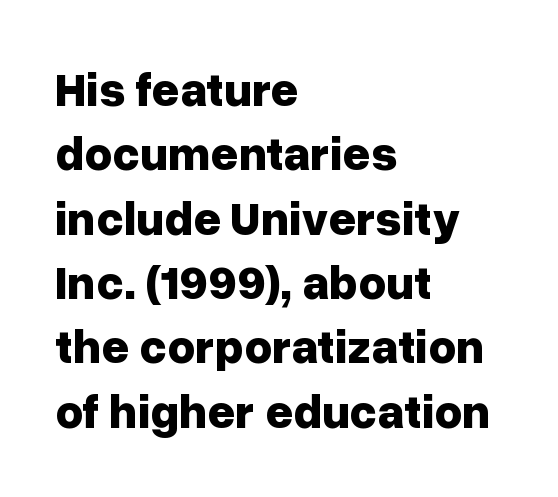
Q: Is the text bold? A: Yes.
Q: Is the text italic (slanted)? A: No, it is upright.
Q: Is the typeface a serif or a sans-serif typeface? A: Sans-serif.
Q: Is the text underlined? A: No.
Q: How is the paragraph aligned? A: Left-aligned.
Q: Is the spacing between letters normal or unusually wide? A: Normal.
Q: Is the spacing between lines tight, normal or loose? A: Normal.
Q: Width (condensed, normal, or wide)? A: Normal.
Q: Stroke contrast? A: Low.
Q: x-height? A: Medium.
Q: Monospaced? A: No.
